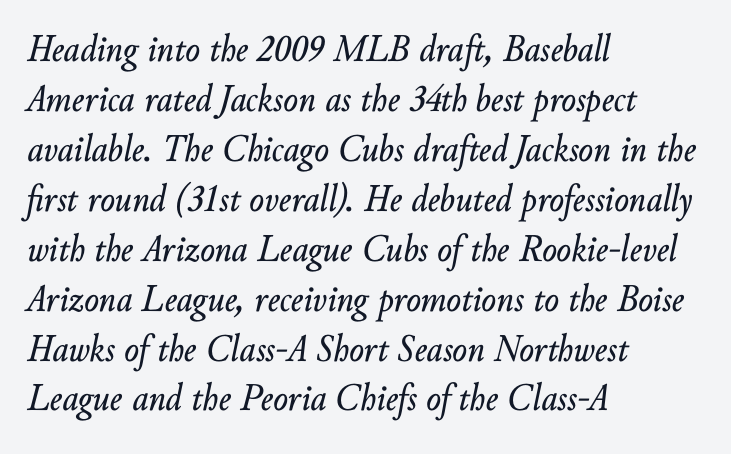
The image shows 39 px text type, italic (leaning right); set left-aligned, normal line spacing (1.28x), normal letter spacing, not underlined; low stroke contrast and a small x-height.
